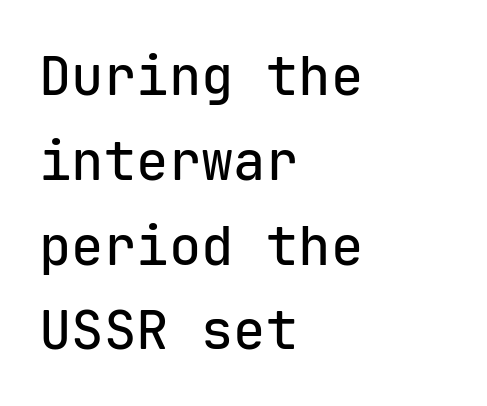
Q: Is the text italic (slanted)? A: No, it is upright.
Q: Is the typeface a serif or a sans-serif typeface? A: Sans-serif.
Q: Is the text underlined? A: No.
Q: How is the paragraph aligned? A: Left-aligned.
Q: Is the spacing between letters normal or unusually wide? A: Normal.
Q: Is the spacing between lines tight, normal or loose? A: Normal.
Q: Width (condensed, normal, or wide)? A: Normal.
Q: Stroke contrast? A: Low.
Q: x-height? A: Medium.
Q: Monospaced? A: Yes.
